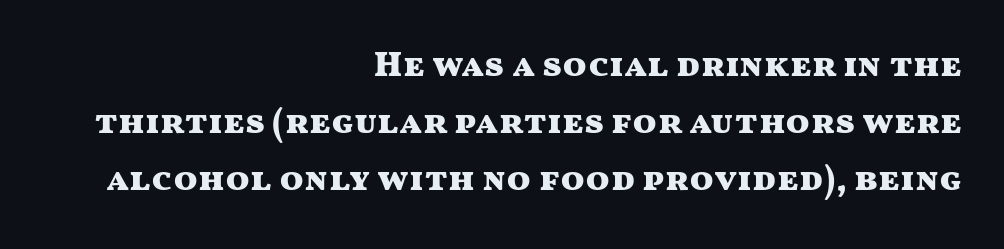
Q: Is the text bold? A: Yes.
Q: Is the text italic (slanted)? A: No, it is upright.
Q: Is the typeface a serif or a sans-serif typeface? A: Sans-serif.
Q: Is the text underlined? A: No.
Q: How is the paragraph aligned? A: Right-aligned.
Q: Is the spacing between letters normal or unusually wide? A: Normal.
Q: Is the spacing between lines tight, normal or loose? A: Normal.
Q: Width (condensed, normal, or wide)? A: Wide.
Q: Stroke contrast? A: Medium.
Q: x-height? A: Medium.
Q: Monospaced? A: No.
